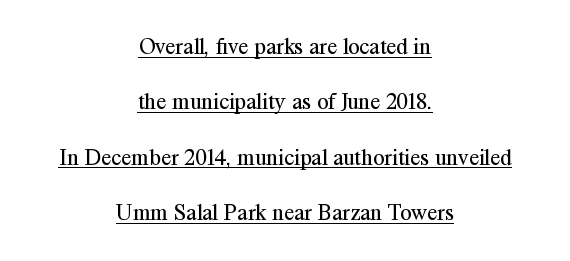
Q: Is the text bold? A: No.
Q: Is the text italic (slanted)? A: No, it is upright.
Q: Is the text underlined? A: Yes.
Q: How is the paragraph aligned? A: Centered.
Q: Is the spacing between letters normal or unusually wide? A: Normal.
Q: Is the spacing between lines tight, normal or loose? A: Loose.
